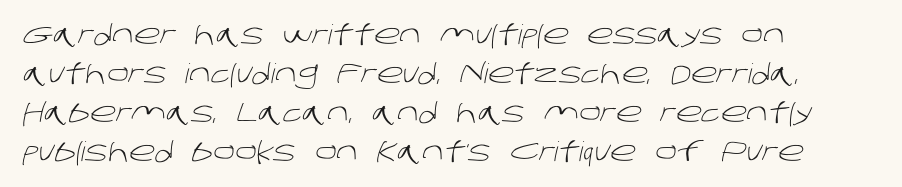
How are the letters spaced? Ordinarily, with no added tracking. Rows of type keep a routine distance in the vertical direction. No extra ink here — the face is not bold. Left-aligned paragraph, ragged on the right. The strip under each line holds only bare page.
